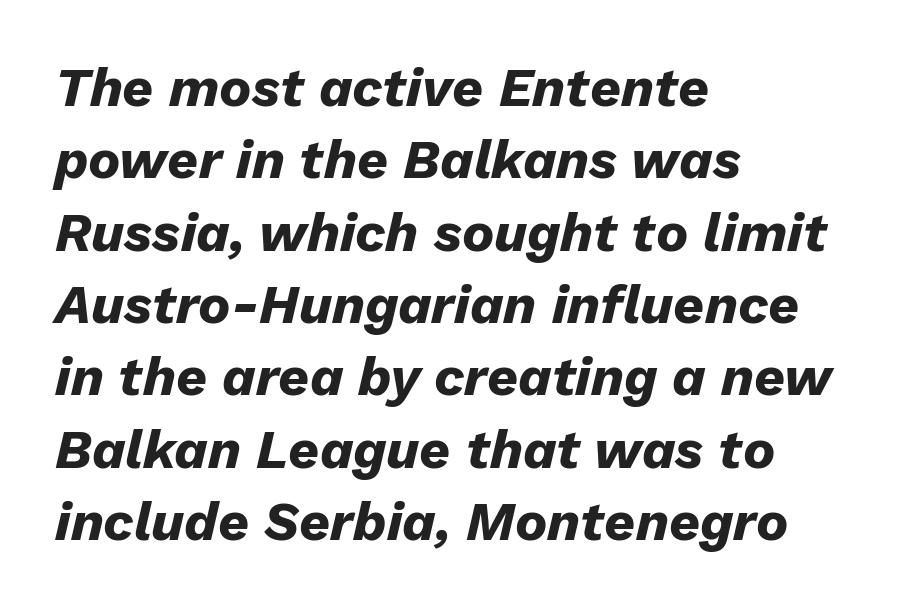
Leading matches the norm, producing a regular column. Character widths vary here, with narrow letters taking less room than wide ones. Weight: bold. The typography opts for an oblique posture over an upright one.
